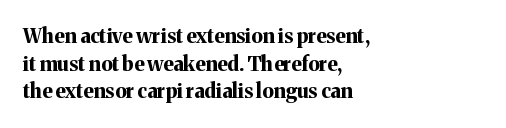
The image shows 20 px bold type, upright; set left-aligned, normal line spacing (1.38x), normal letter spacing, not underlined.
